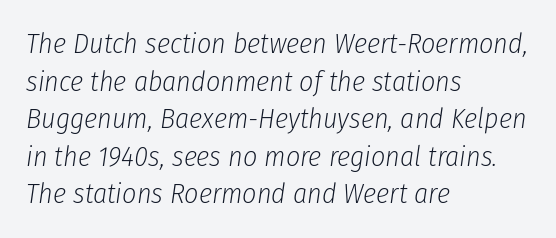
Q: Is the text bold? A: No.
Q: Is the text italic (slanted)? A: Yes, it leans right by about 8 degrees.
Q: Is the text underlined? A: No.
Q: How is the paragraph aligned? A: Left-aligned.
Q: Is the spacing between letters normal or unusually wide? A: Normal.
Q: Is the spacing between lines tight, normal or loose? A: Normal.
Q: Width (condensed, normal, or wide)? A: Condensed.
Q: Stroke contrast? A: Low.
Q: x-height? A: Medium.
Q: Monospaced? A: No.
